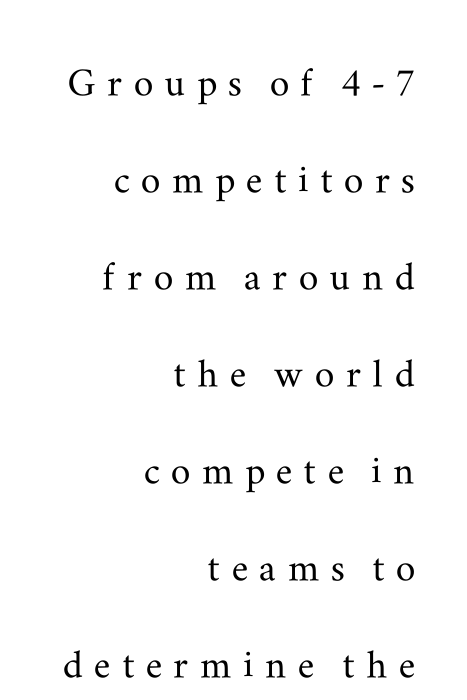
Q: Is the text italic (slanted)? A: No, it is upright.
Q: Is the typeface a serif or a sans-serif typeface? A: Serif.
Q: Is the text underlined? A: No.
Q: How is the paragraph aligned? A: Right-aligned.
Q: Is the spacing between letters normal or unusually wide? A: Unusually wide.
Q: Is the spacing between lines tight, normal or loose? A: Loose.
Q: Width (condensed, normal, or wide)? A: Wide.
Q: Stroke contrast? A: Medium.
Q: x-height? A: Small.
Q: Monospaced? A: No.
